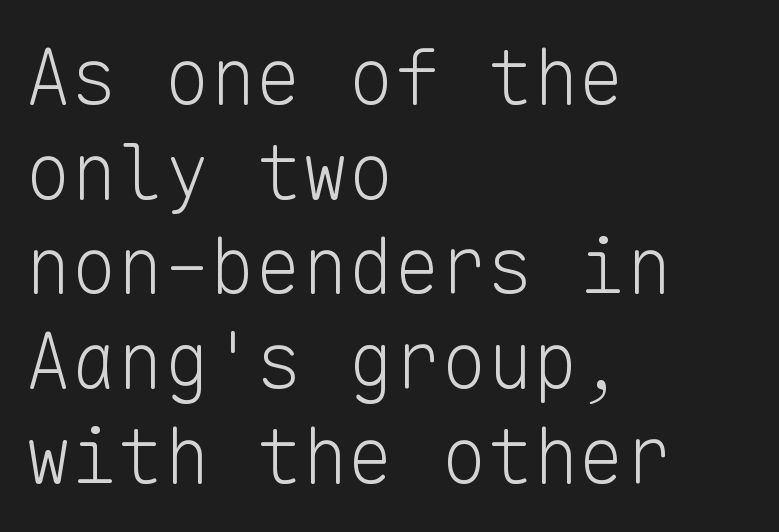
Every character here occupies the same horizontal width, giving the sample a typewriter-like rhythm. Left-aligned paragraph, ragged on the right. Designer's note — italics off, roman on. Are there feet on the stems? There aren't — it's a sans. You could call the tracking neutral — neither tight nor loose. On a weight scale, this lands at 450 or below.
